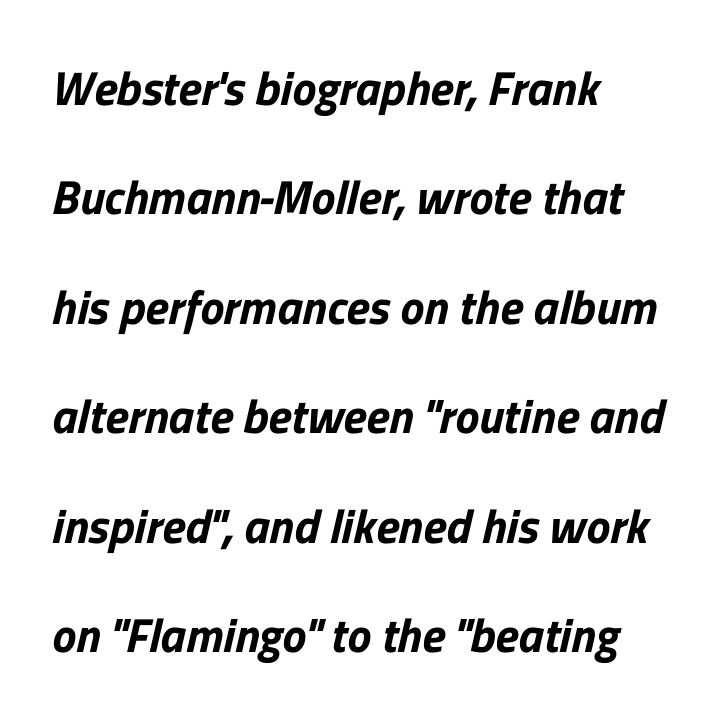
Q: Is the typeface a serif or a sans-serif typeface? A: Sans-serif.
Q: Is the text underlined? A: No.
Q: How is the paragraph aligned? A: Left-aligned.
Q: Is the spacing between letters normal or unusually wide? A: Normal.
Q: Is the spacing between lines tight, normal or loose? A: Loose.
Q: Width (condensed, normal, or wide)? A: Normal.
Q: Stroke contrast? A: Low.
Q: x-height? A: Medium.
Q: Monospaced? A: No.
